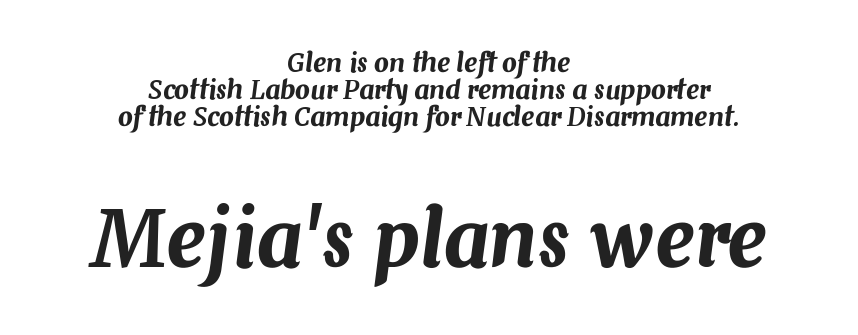
{"italic": "yes", "lean": "right", "slant_degrees": 7, "width": "normal", "stroke_contrast": "medium", "x_height": "medium", "monospaced": "no", "underline": "no", "align": "center", "line_spacing": "tight", "line_spacing_ratio": 1.04, "letter_spacing": "normal", "letter_spacing_em": 0.0, "larger_block": "second", "size_ratio": 3.0, "glyph_px": 78}
